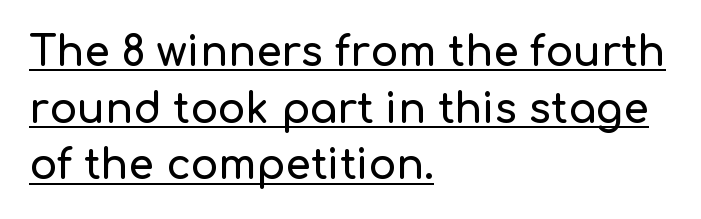
{"serif": "no", "italic": "no", "width": "normal", "stroke_contrast": "low", "x_height": "medium", "monospaced": "no", "underline": "yes", "align": "left", "line_spacing": "normal", "line_spacing_ratio": 1.38, "letter_spacing": "normal", "letter_spacing_em": 0.0, "glyph_px": 41}
